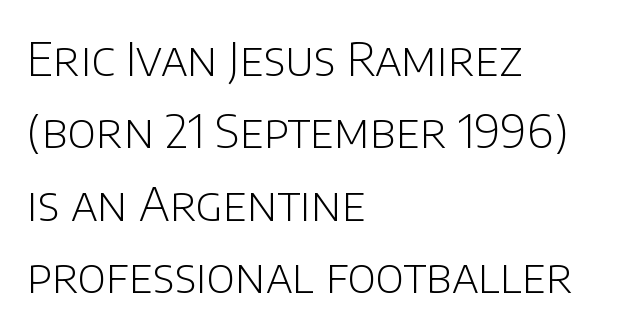
The paragraph has a hard left edge and a soft right edge. Letterform terminals end flat and unadorned throughout the passage. The letters stand straight up with perfectly vertical stems. The face used here is proportionally spaced, like ordinary book or web type.
